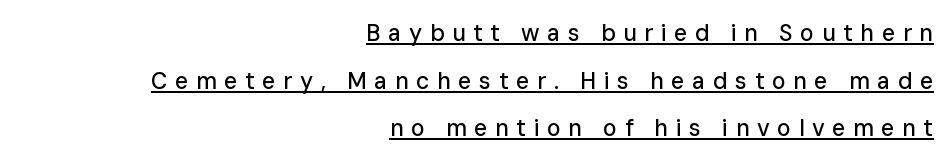
This is underlined copy, the kind a proofreader might mark for attention. Caption: expanded tracking, letters set apart. You could fit nearly another row in the gap between these rows. The axis of the letterforms is exactly vertical. If you drew a ruler down the right edge, every line would touch it.
